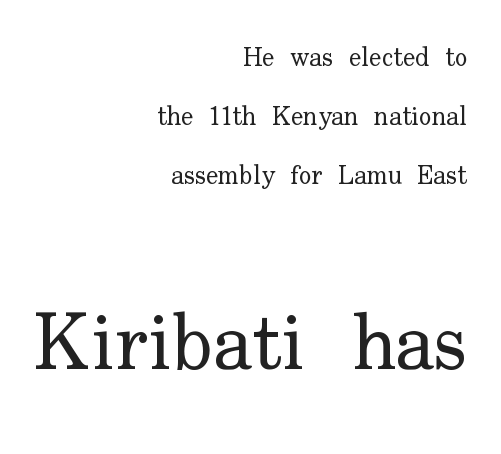
The image shows 78 px regular-weight serif type, upright; set right-aligned, loose line spacing (2.26x), normal letter spacing, not underlined; the second (bottom) block is 3.0x larger; low stroke contrast and a small x-height.
